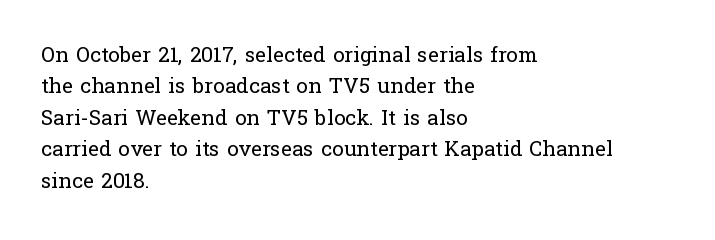
The image shows 21 px text type, upright; set left-aligned, normal line spacing (1.5x), normal letter spacing, not underlined.
